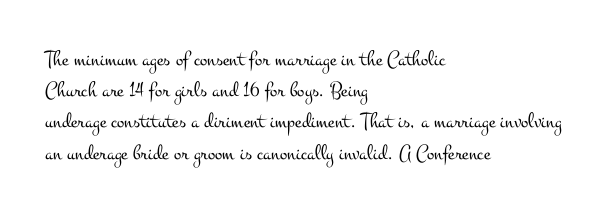
Every row of glyphs begins at an identical x-position on the left. The typesetting does not lean heavy: it is not bold. One glance says typical: line gaps are just what's usual. Underlining? Definitely not there.
